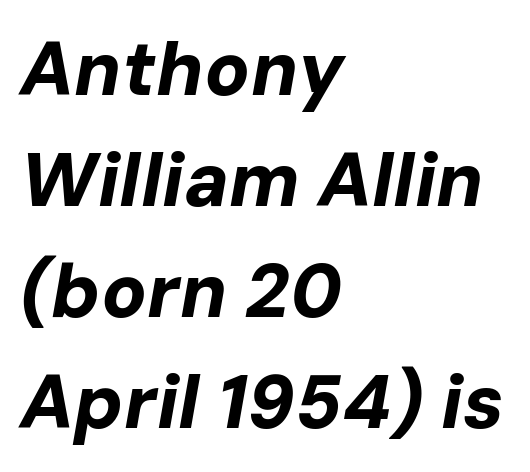
{"italic": "yes", "lean": "right", "slant_degrees": 10, "bold": "yes", "weight": "bold", "width": "normal", "stroke_contrast": "low", "x_height": "medium", "monospaced": "no", "underline": "no", "align": "left", "line_spacing": "normal", "line_spacing_ratio": 1.48, "letter_spacing": "normal", "letter_spacing_em": 0.0, "glyph_px": 75}
